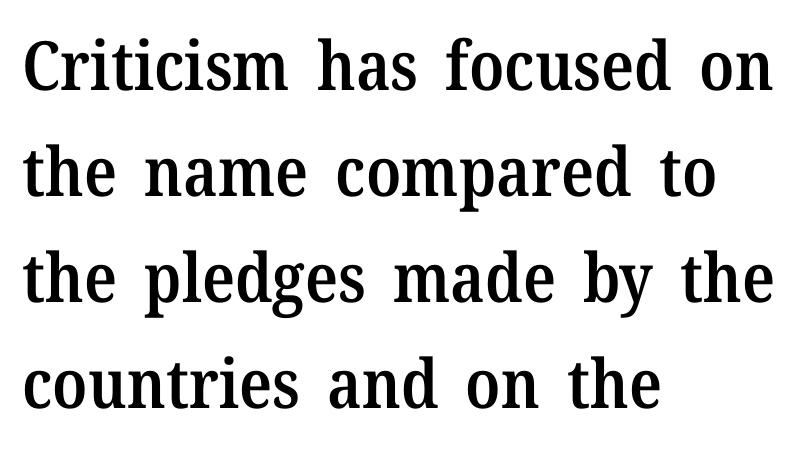
{"serif": "yes", "italic": "no", "bold": "semi", "weight": "semibold", "width": "normal", "stroke_contrast": "medium", "x_height": "medium", "monospaced": "no", "underline": "no", "align": "left", "line_spacing": "normal", "line_spacing_ratio": 1.56, "letter_spacing": "normal", "letter_spacing_em": 0.0, "glyph_px": 68}
